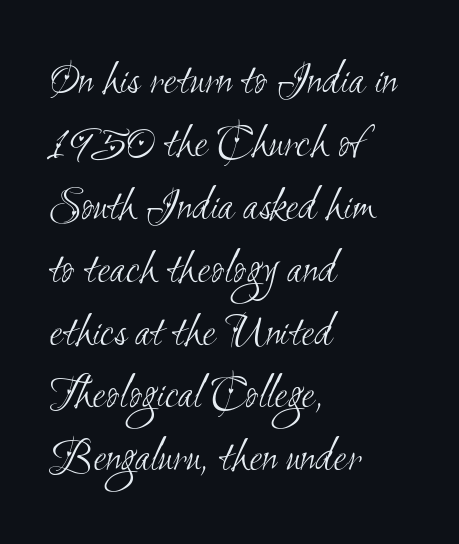
{"serif": "no", "bold": "no", "weight": "light", "width": "condensed", "stroke_contrast": "medium", "x_height": "small", "monospaced": "no", "underline": "no", "align": "left", "line_spacing": "normal", "line_spacing_ratio": 1.31, "letter_spacing": "normal", "letter_spacing_em": 0.0, "glyph_px": 48}
